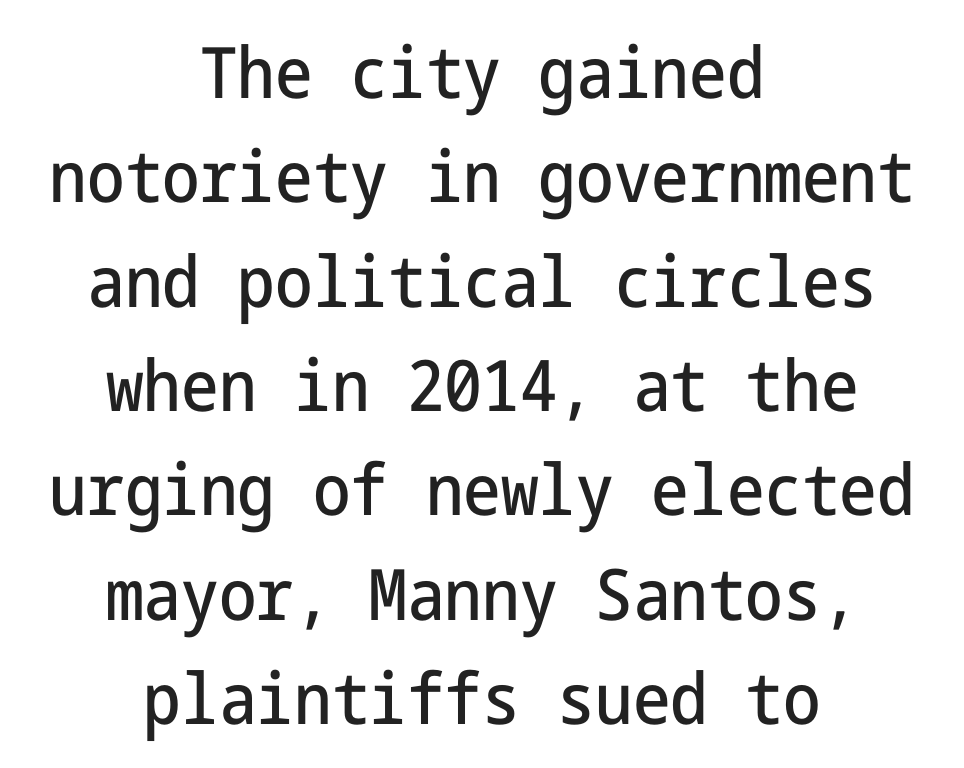
{"serif": "no", "italic": "no", "width": "condensed", "stroke_contrast": "low", "x_height": "medium", "underline": "no", "align": "center", "line_spacing": "normal", "line_spacing_ratio": 1.47, "letter_spacing": "normal", "letter_spacing_em": 0.0, "glyph_px": 71}
